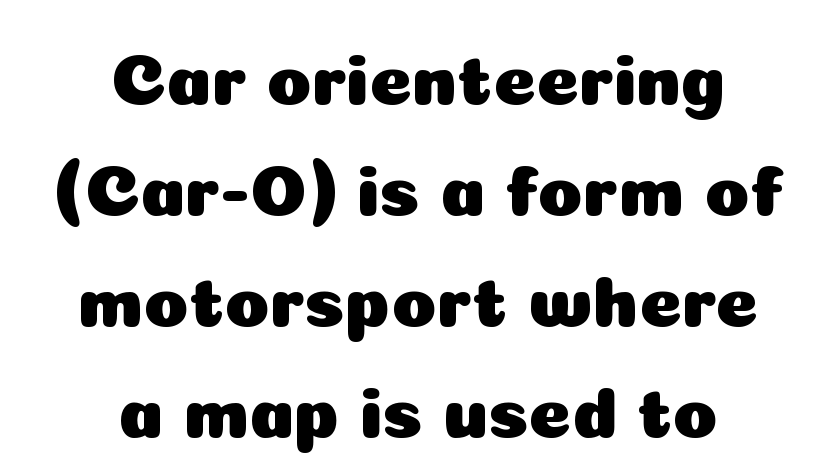
The image shows 73 px sans-serif type, upright; set centered, normal line spacing (1.52x), normal letter spacing, not underlined; low stroke contrast and a medium x-height.
